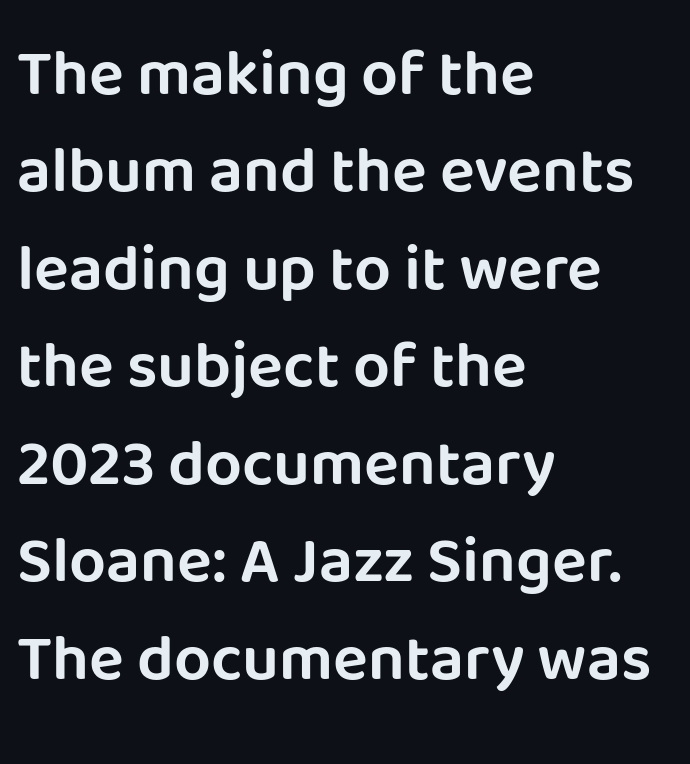
The rows are spaced the way most documents space them. Nope, no serifs anywhere on these letters. Caption: multi-line text, flush left, ragged right. Beneath every word, the page is bare.
